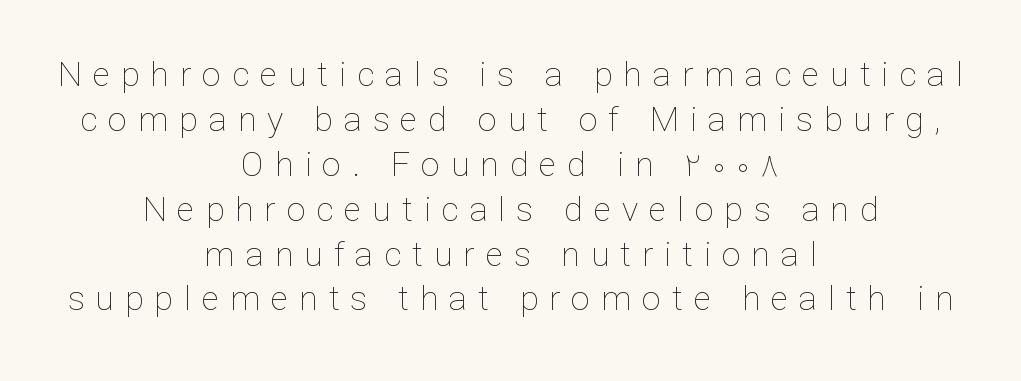
The image shows 34 px thin type, upright; set centered, normal line spacing (1.32x), unusually wide letter spacing (+0.32 em), not underlined; low stroke contrast and a medium x-height.
